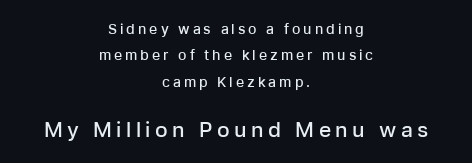
The image shows 21 px text type, upright; set centered, line spacing 1.88x, unusually wide letter spacing (+0.21 em), not underlined; the second (bottom) block is 1.5x larger.
